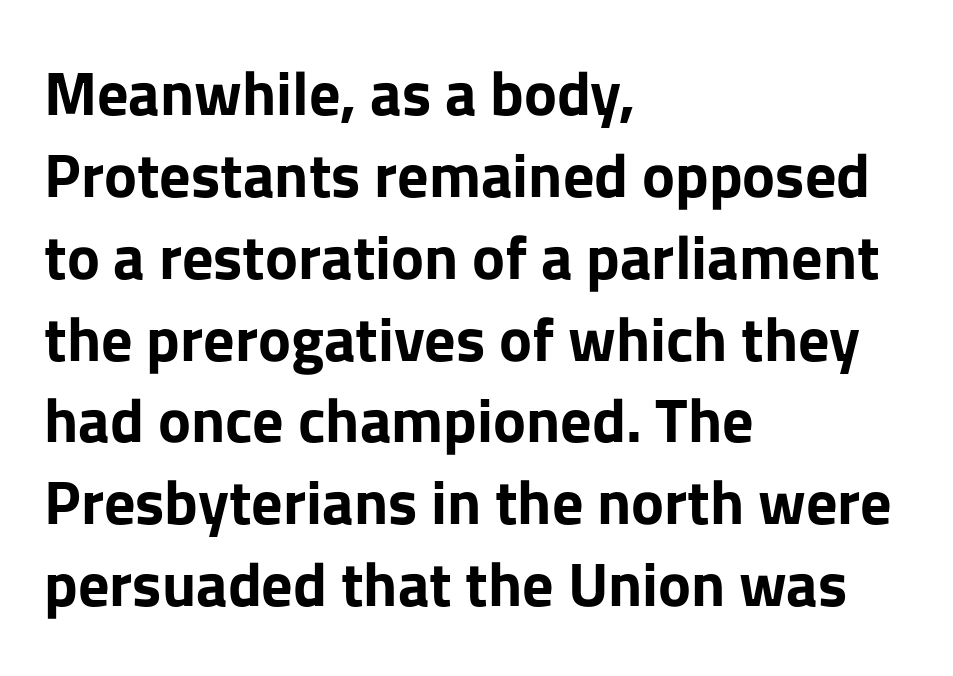
{"serif": "no", "italic": "no", "bold": "yes", "weight": "bold", "width": "normal", "stroke_contrast": "low", "x_height": "medium", "monospaced": "no", "underline": "no", "align": "left", "line_spacing": "normal", "line_spacing_ratio": 1.32, "letter_spacing": "normal", "letter_spacing_em": 0.0, "glyph_px": 62}
